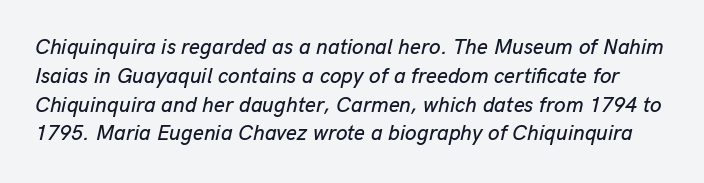
{"italic": "yes", "lean": "right", "slant_degrees": 13, "underline": "no", "line_spacing": "normal", "line_spacing_ratio": 1.37, "letter_spacing": "normal", "letter_spacing_em": 0.0, "glyph_px": 21}
